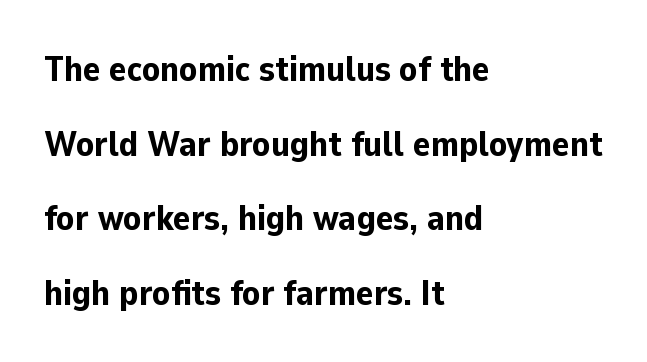
The image shows 36 px bold sans-serif type, upright; set left-aligned, loose line spacing (2.07x), normal letter spacing, not underlined; low stroke contrast and a medium x-height.
